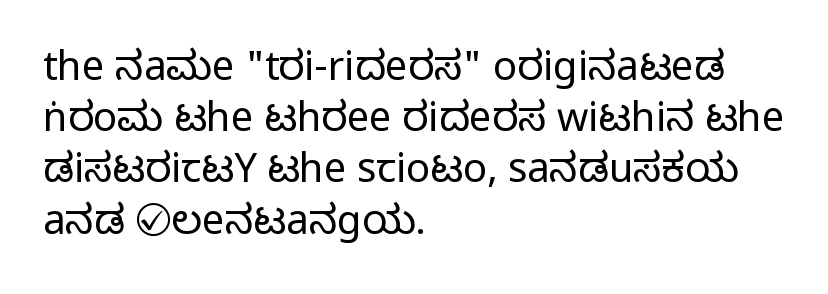
{"serif": "no", "italic": "no", "width": "condensed", "stroke_contrast": "medium", "monospaced": "no", "underline": "no", "align": "left", "line_spacing": "normal", "line_spacing_ratio": 1.28, "letter_spacing": "normal", "letter_spacing_em": 0.0, "glyph_px": 40}
